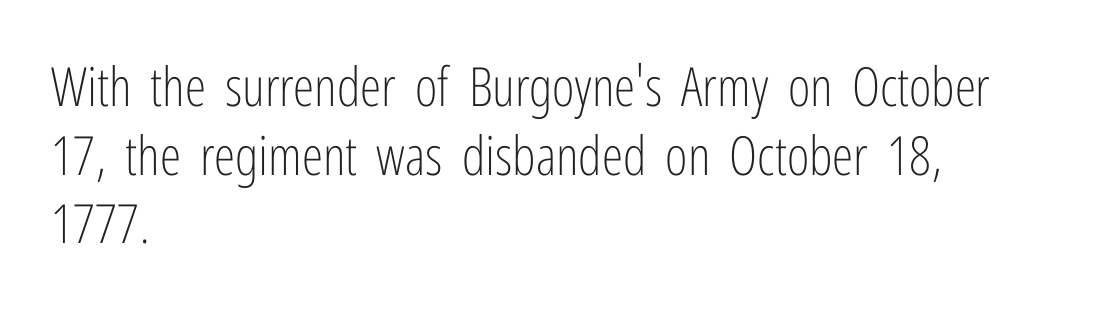
{"serif": "no", "italic": "no", "bold": "no", "weight": "light", "width": "condensed", "stroke_contrast": "low", "x_height": "medium", "monospaced": "no", "underline": "no", "align": "left", "line_spacing": "normal", "line_spacing_ratio": 1.27, "letter_spacing": "normal", "letter_spacing_em": 0.0, "glyph_px": 54}
